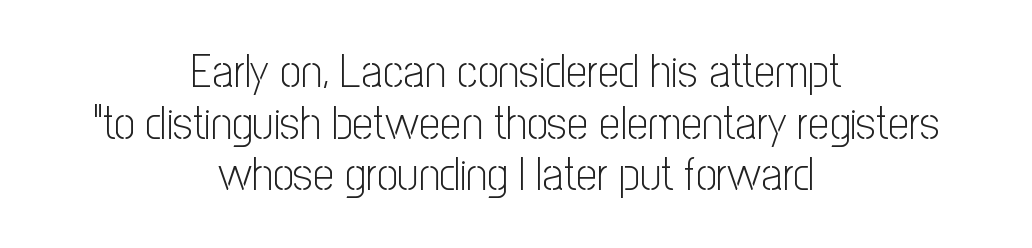
The image shows 47 px light, condensed sans-serif type, upright; set centered, tight line spacing (1.1x), normal letter spacing, not underlined; low stroke contrast and a medium x-height.
